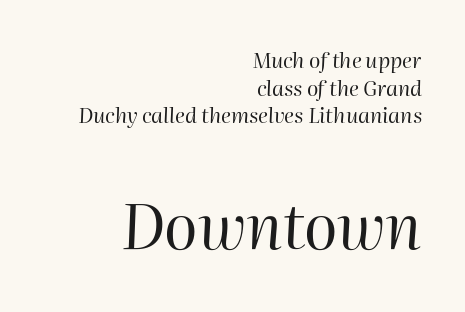
{"italic": "yes", "lean": "right", "slant_degrees": 2, "bold": "no", "weight": "regular", "width": "normal", "stroke_contrast": "high", "x_height": "medium", "monospaced": "no", "underline": "no", "align": "right", "line_spacing": "normal", "line_spacing_ratio": 1.32, "letter_spacing": "normal", "letter_spacing_em": 0.0, "larger_block": "second", "size_ratio": 2.95, "glyph_px": 62}
